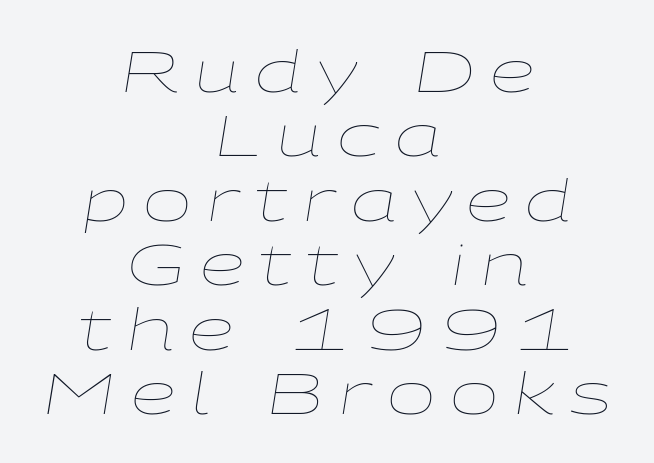
Q: Is the text bold? A: No.
Q: Is the text italic (slanted)? A: Yes, it leans right by about 9 degrees.
Q: Is the text underlined? A: No.
Q: How is the paragraph aligned? A: Centered.
Q: Is the spacing between letters normal or unusually wide? A: Unusually wide.
Q: Is the spacing between lines tight, normal or loose? A: Tight.
Q: Width (condensed, normal, or wide)? A: Wide.
Q: Stroke contrast? A: Low.
Q: x-height? A: Medium.
Q: Monospaced? A: No.
